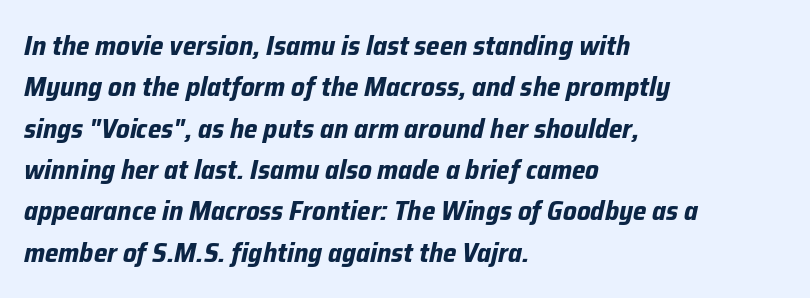
It's the slanting kind of type. Each line starts at the same left margin while the right side varies. Letters rest on an invisible, unmarked baseline. In terms of leading, this rendering sits right in the middle. Look at the tracking — it's just the regular setting, nothing added. Every letter is thick-stroked: bold, no question.
